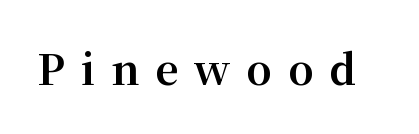
Q: Is the text bold? A: Yes.
Q: Is the text italic (slanted)? A: No, it is upright.
Q: Is the typeface a serif or a sans-serif typeface? A: Serif.
Q: Is the text underlined? A: No.
Q: Is the spacing between letters normal or unusually wide? A: Unusually wide.
Q: Width (condensed, normal, or wide)? A: Normal.
Q: Stroke contrast? A: Medium.
Q: x-height? A: Medium.
Q: Monospaced? A: No.
